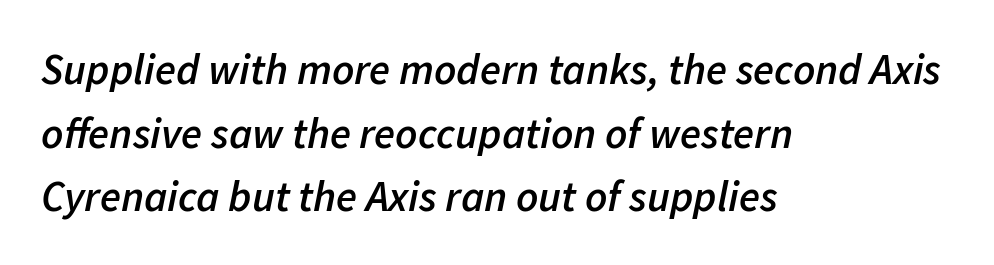
The image shows 43 px semibold type, italic (leaning right); set left-aligned, normal line spacing (1.48x), normal letter spacing, not underlined; low stroke contrast and a medium x-height.
